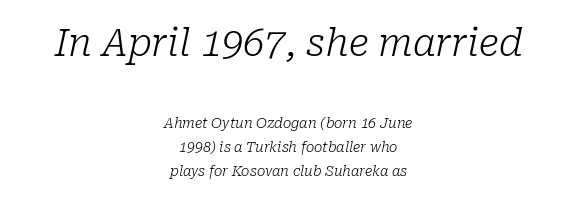
{"serif": "yes", "italic": "yes", "lean": "right", "slant_degrees": 10, "bold": "no", "weight": "light", "width": "normal", "stroke_contrast": "low", "x_height": "medium", "monospaced": "no", "underline": "no", "align": "center", "line_spacing": "normal", "line_spacing_ratio": 1.7, "letter_spacing": "normal", "letter_spacing_em": 0.0, "larger_block": "first", "size_ratio": 2.71, "glyph_px": 38}
